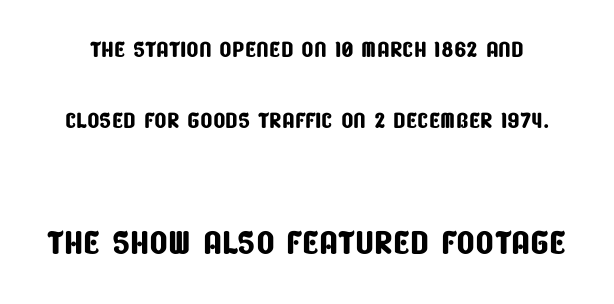
{"serif": "no", "width": "condensed", "stroke_contrast": "low", "x_height": "large", "monospaced": "no", "underline": "no", "line_spacing": "loose", "line_spacing_ratio": 2.23, "letter_spacing": "normal", "letter_spacing_em": 0.0, "larger_block": "second", "size_ratio": 1.5, "glyph_px": 48}
